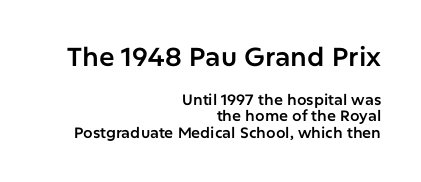
The image shows 26 px text type, upright; set right-aligned, tight line spacing (1.11x), normal letter spacing, not underlined; the first (top) block is 1.73x larger.
